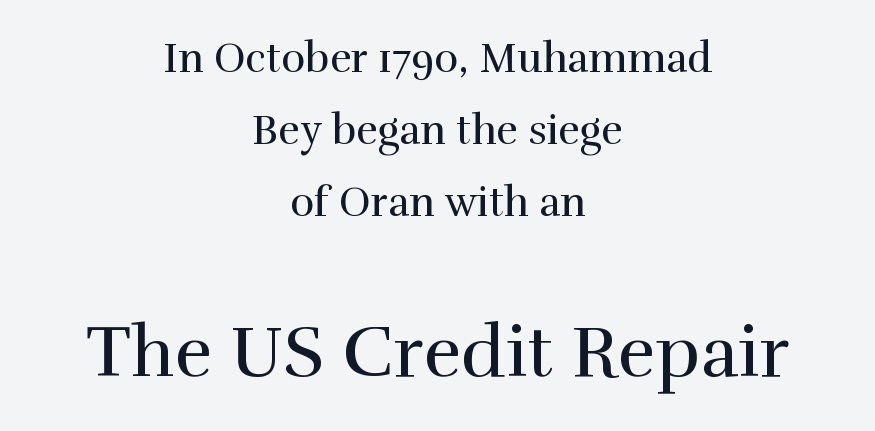
{"serif": "yes", "italic": "no", "bold": "no", "weight": "regular", "width": "normal", "stroke_contrast": "high", "x_height": "medium", "monospaced": "no", "underline": "no", "align": "center", "line_spacing_ratio": 1.76, "letter_spacing": "normal", "letter_spacing_em": 0.0, "larger_block": "second", "size_ratio": 1.76, "glyph_px": 72}
